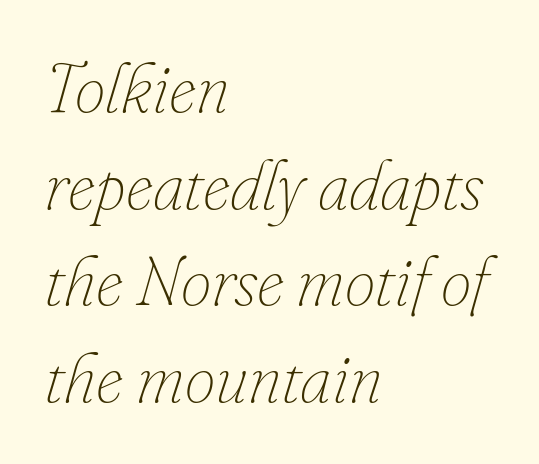
The image shows 69 px thin type, italic (leaning right); set left-aligned, normal line spacing (1.4x), normal letter spacing, not underlined; low stroke contrast and a small x-height.
